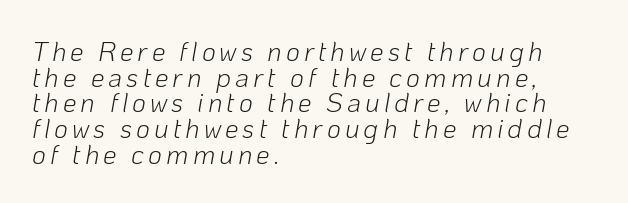
The image shows 27 px text type, italic (leaning right); set left-aligned, tight line spacing (0.95x), not underlined.
